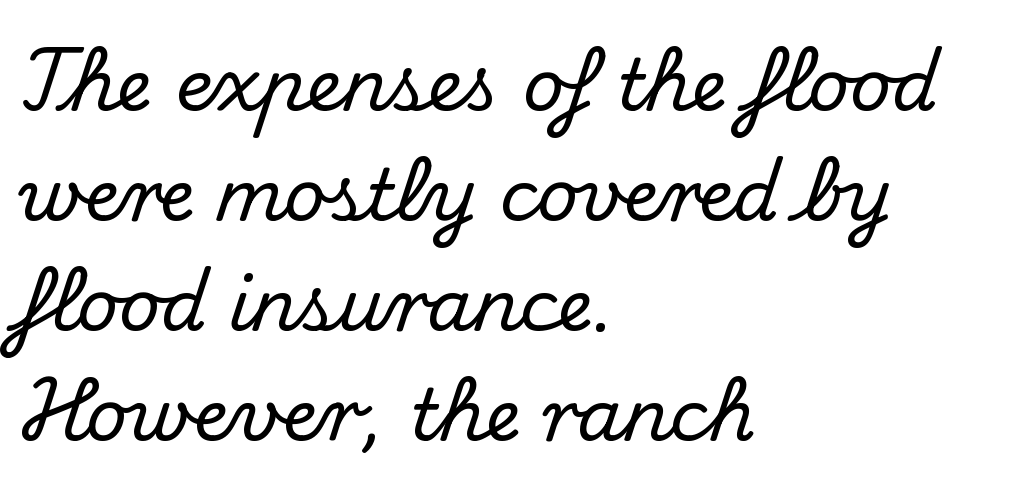
Q: Is the text italic (slanted)? A: Yes.
Q: Is the typeface a serif or a sans-serif typeface? A: Serif.
Q: Is the text underlined? A: No.
Q: How is the paragraph aligned? A: Left-aligned.
Q: Is the spacing between letters normal or unusually wide? A: Normal.
Q: Is the spacing between lines tight, normal or loose? A: Normal.
Q: Width (condensed, normal, or wide)? A: Normal.
Q: Stroke contrast? A: Medium.
Q: x-height? A: Small.
Q: Monospaced? A: No.
